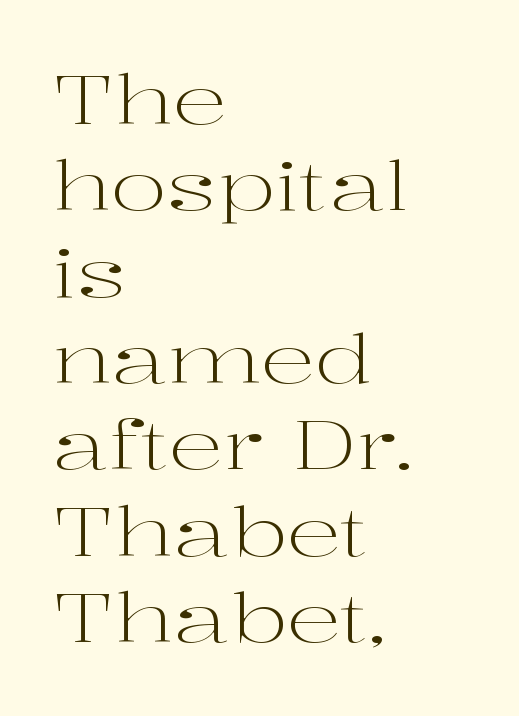
Is this a fixed-width face? No — the glyphs have proportional, varying widths. Unlike italic type, these characters show no tilt at all. The leading is moderate, giving the passage an even texture. If you drew a ruler down the left edge, every line would touch it. Compared with a typical body face, this is equally light or lighter still.
